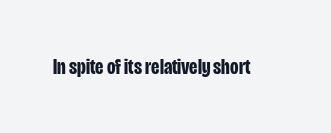
{"italic": "no", "bold": "yes", "underline": "no", "letter_spacing": "normal", "letter_spacing_em": 0.0, "glyph_px": 22}
